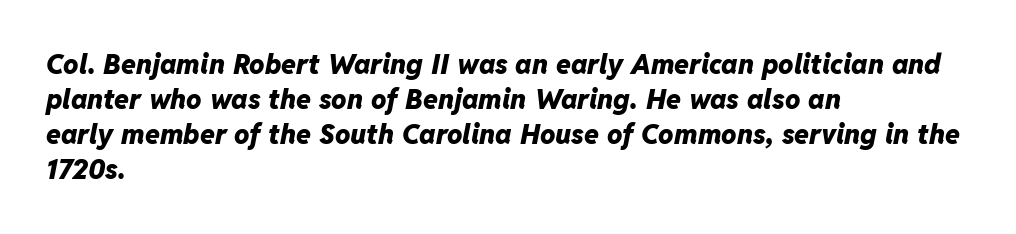
Quick note: underline off. Is the type slanted? Yes — the strokes lean at a clear angle. Compared with typical body copy, the letter spacing here is the same. Line spacing here is normal.
